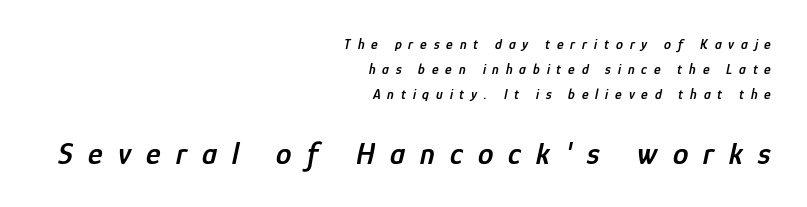
Q: Is the text bold? A: Semi-bold.
Q: Is the text italic (slanted)? A: Yes, it leans right by about 12 degrees.
Q: Is the text underlined? A: No.
Q: How is the paragraph aligned? A: Right-aligned.
Q: Is the spacing between letters normal or unusually wide? A: Unusually wide.
Q: Which block of text is set in a larger size, the first (top) or the second (bottom)? A: The second (bottom) one.
Q: Width (condensed, normal, or wide)? A: Condensed.
Q: Stroke contrast? A: Low.
Q: x-height? A: Medium.
Q: Monospaced? A: No.
